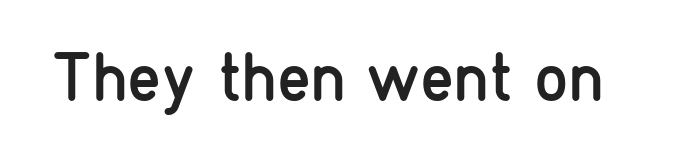
{"serif": "no", "italic": "no", "bold": "no", "weight": "regular", "width": "condensed", "stroke_contrast": "low", "x_height": "medium", "monospaced": "no", "underline": "no", "letter_spacing": "normal", "letter_spacing_em": 0.0, "glyph_px": 69}
